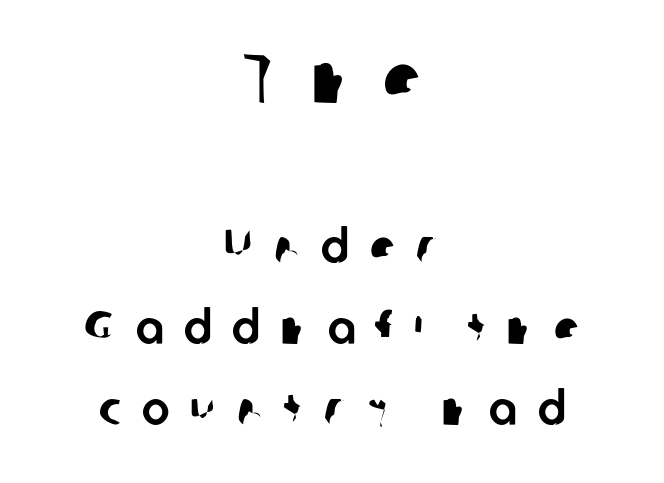
Here the glyphs are tracked loosely, breaking word shapes into spaced letters. The passage shown is typed in a proportional face where columns would drift. Bigger letters appear in the top chunk; the bottom chunk is reduced. Descenders are the only things crossing below the line. Neither beginnings nor endings align; midpoints do.
